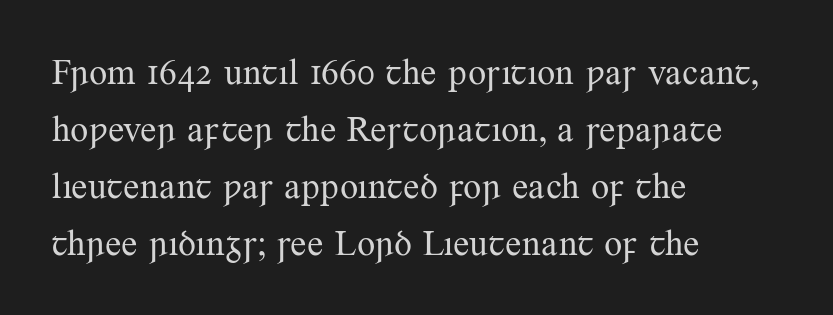
Q: Is the text bold? A: No.
Q: Is the text italic (slanted)? A: No, it is upright.
Q: Is the typeface a serif or a sans-serif typeface? A: Serif.
Q: Is the text underlined? A: No.
Q: How is the paragraph aligned? A: Left-aligned.
Q: Is the spacing between letters normal or unusually wide? A: Normal.
Q: Is the spacing between lines tight, normal or loose? A: Normal.
Q: Width (condensed, normal, or wide)? A: Normal.
Q: Stroke contrast? A: Medium.
Q: x-height? A: Small.
Q: Monospaced? A: No.
